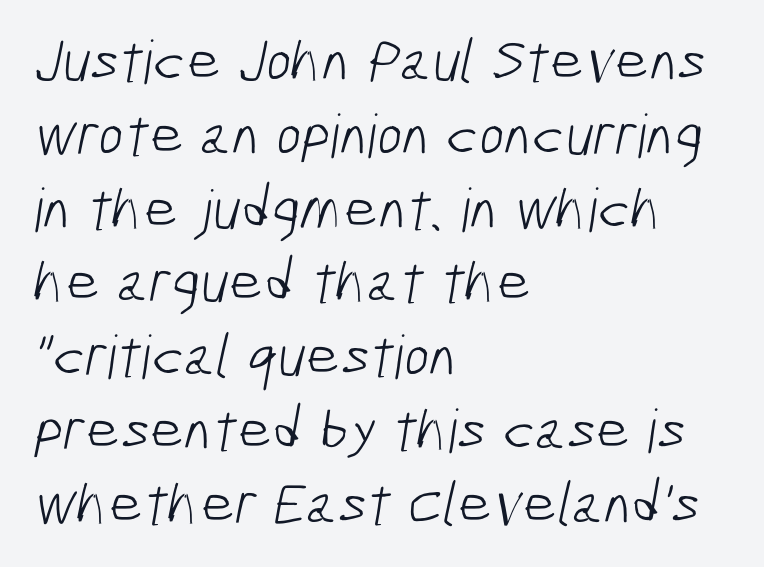
There is no visible air inserted between adjacent glyphs. No feet cap the strokes, marking this as sans-serif type. Bare-footed words on every line. On a weight scale, this lands at 450 or below.
